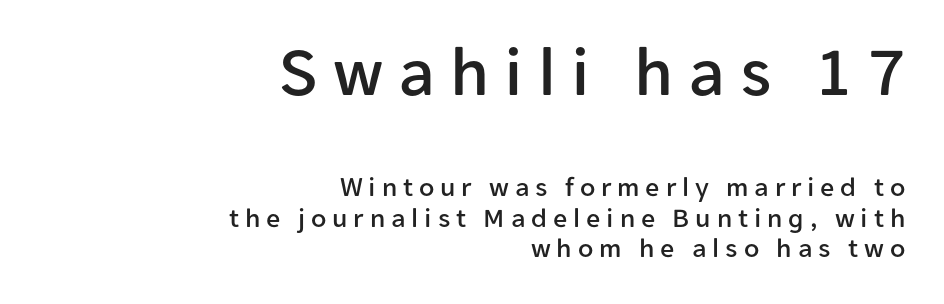
The initial chunk of copy outweighs the following chunk in type size. Think of a printed novel: that variable character pitch is what you see here. The glyphs in this specimen are sans serif. Unmarked baselines from the first word to the last.
